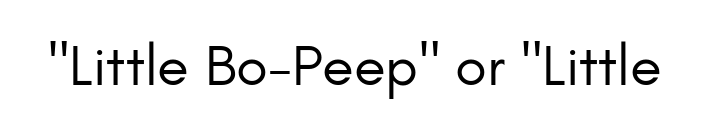
The image shows 58 px regular-weight sans-serif type, upright; set normal letter spacing, not underlined; low stroke contrast and a small x-height.
